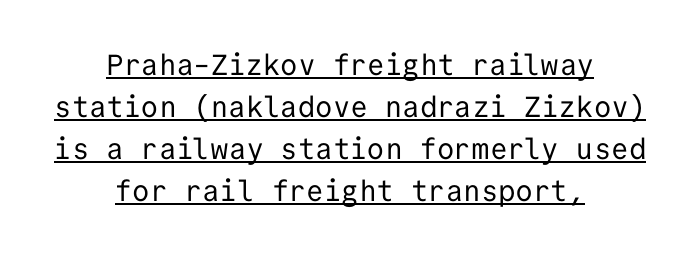
Q: Is the text bold? A: No.
Q: Is the text italic (slanted)? A: No, it is upright.
Q: Is the typeface a serif or a sans-serif typeface? A: Sans-serif.
Q: Is the text underlined? A: Yes.
Q: How is the paragraph aligned? A: Centered.
Q: Is the spacing between letters normal or unusually wide? A: Normal.
Q: Is the spacing between lines tight, normal or loose? A: Normal.
Q: Width (condensed, normal, or wide)? A: Normal.
Q: Stroke contrast? A: Low.
Q: x-height? A: Medium.
Q: Monospaced? A: Yes.
